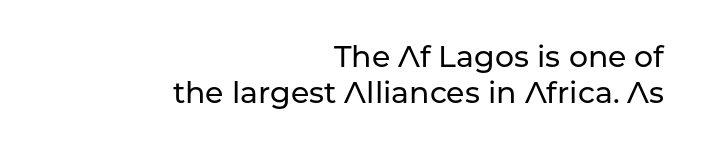
The zone under the glyphs is completely vacant. The rendering shows plain stroke endings on the letterforms — a sans-serif design. The ragged edge is on the left, which tells us the setting is flush right. A typesetter would call this zero additional tracking. This is the regular roman posture of the typeface. Here the designer chose a conventional face with non-uniform glyph widths.
